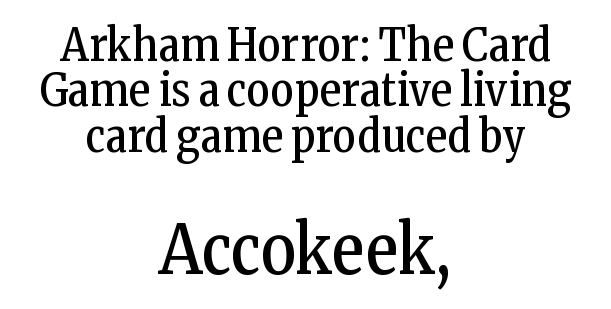
{"serif": "yes", "italic": "no", "bold": "no", "weight": "regular", "width": "condensed", "stroke_contrast": "low", "x_height": "medium", "monospaced": "no", "underline": "no", "align": "center", "line_spacing": "tight", "line_spacing_ratio": 1.01, "letter_spacing": "normal", "letter_spacing_em": 0.0, "larger_block": "second", "size_ratio": 1.51, "glyph_px": 68}
